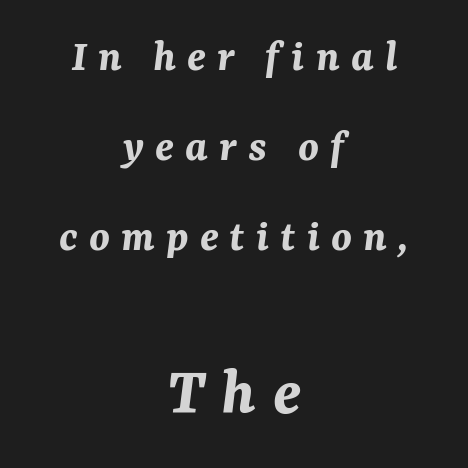
{"italic": "yes", "lean": "right", "slant_degrees": 7, "bold": "yes", "weight": "bold", "width": "normal", "stroke_contrast": "medium", "x_height": "medium", "monospaced": "no", "underline": "no", "align": "center", "line_spacing": "loose", "line_spacing_ratio": 1.96, "letter_spacing": "wide", "letter_spacing_em": 0.24, "larger_block": "second", "size_ratio": 1.5, "glyph_px": 69}
